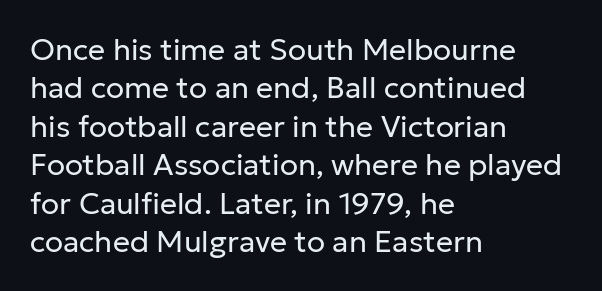
No extra tracking has been applied to these lines. This rendering features lettering with no underline. These lines were composed using upright roman letters. Normally led — the rows are evenly, conventionally spaced.
